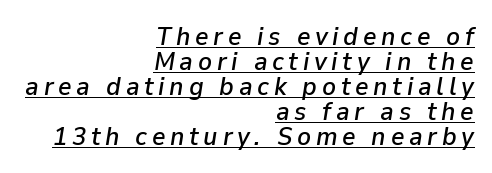
The image shows 26 px text type, italic (leaning right); set right-aligned, tight line spacing (0.96x), underlined.
